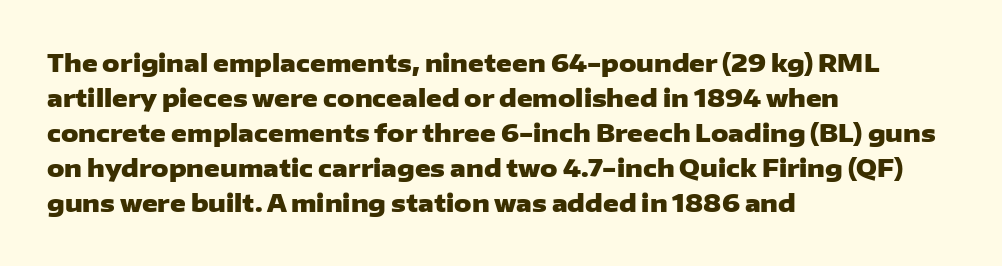
{"italic": "no", "bold": "yes", "underline": "no", "align": "left", "line_spacing": "normal", "line_spacing_ratio": 1.46, "letter_spacing": "normal", "letter_spacing_em": 0.0, "glyph_px": 24}
